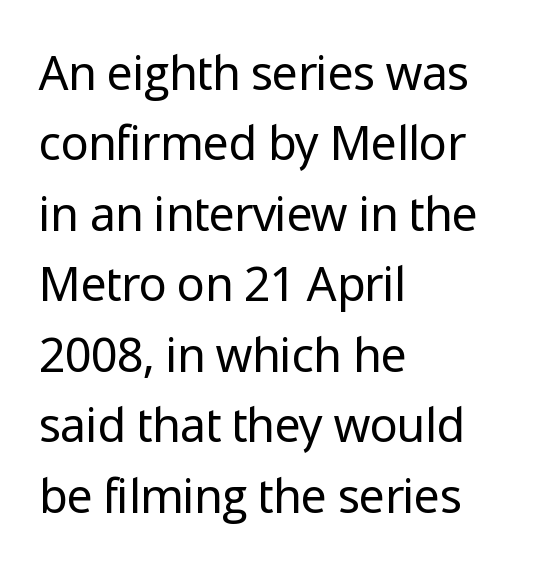
{"serif": "no", "italic": "no", "bold": "no", "weight": "regular", "width": "normal", "stroke_contrast": "low", "x_height": "medium", "monospaced": "no", "underline": "no", "align": "left", "line_spacing": "normal", "line_spacing_ratio": 1.5, "letter_spacing": "normal", "letter_spacing_em": 0.0, "glyph_px": 47}
